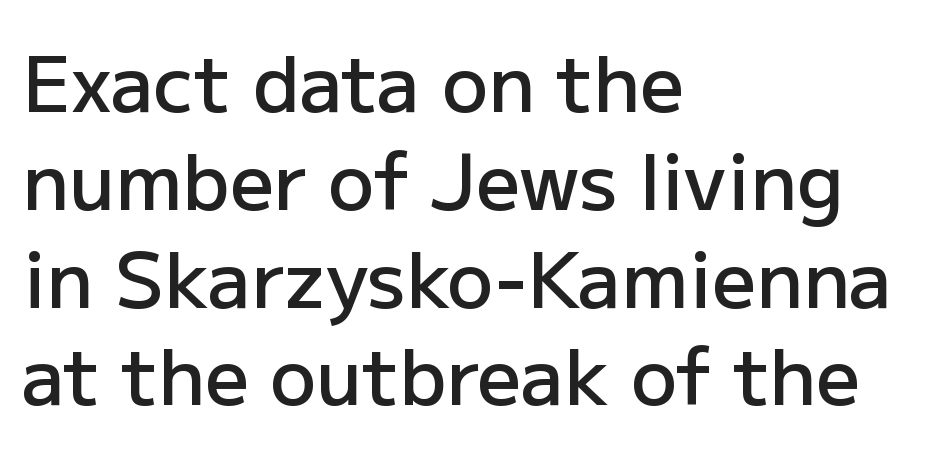
The image shows 77 px semibold sans-serif type, upright; set left-aligned, normal line spacing (1.27x), normal letter spacing, not underlined; low stroke contrast and a medium x-height.
